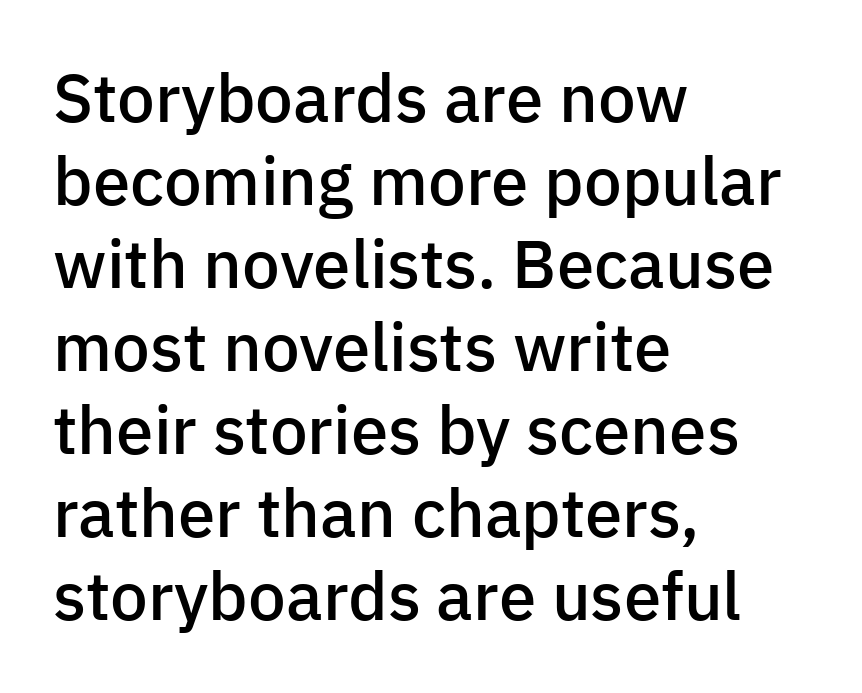
The face used here is proportionally spaced, like ordinary book or web type. Font category for this specimen: sans-serif. Glyph-to-glyph distance matches everyday printed text. A roman cut, with each character standing at attention. This is the in-between weight designers call semibold or demi. The passage shown is not underscored anywhere.
